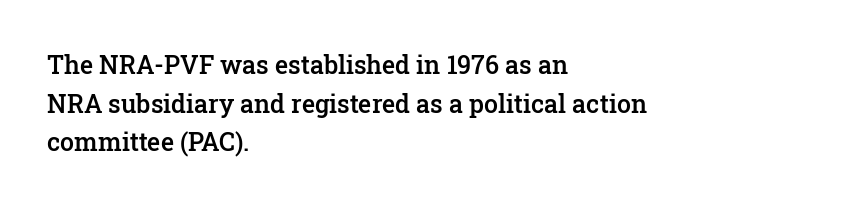
The image shows 25 px text type, upright; set left-aligned, normal line spacing (1.55x), normal letter spacing, not underlined.
